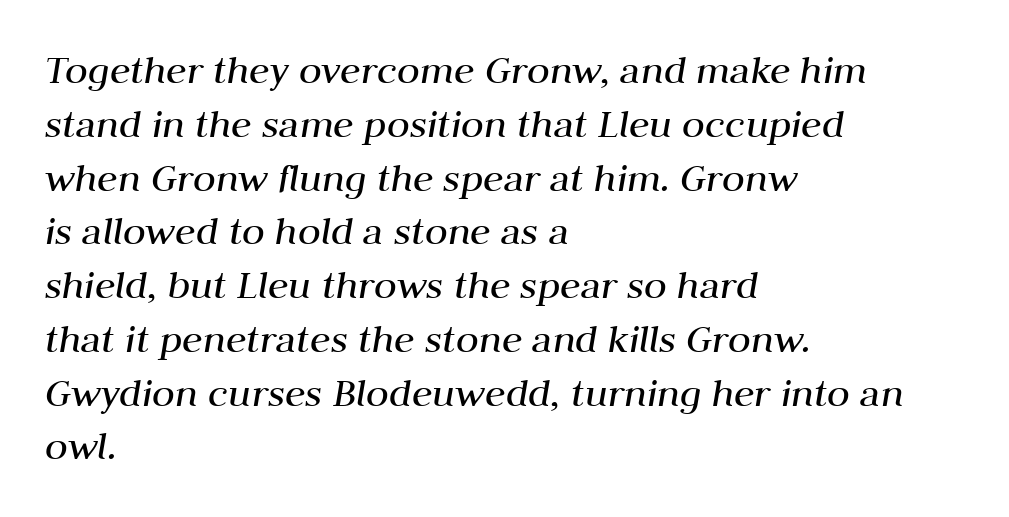
Q: Is the text bold? A: No.
Q: Is the text italic (slanted)? A: Yes, it leans right by about 10 degrees.
Q: Is the text underlined? A: No.
Q: How is the paragraph aligned? A: Left-aligned.
Q: Is the spacing between letters normal or unusually wide? A: Normal.
Q: Is the spacing between lines tight, normal or loose? A: Normal.
Q: Width (condensed, normal, or wide)? A: Normal.
Q: Stroke contrast? A: Medium.
Q: x-height? A: Medium.
Q: Monospaced? A: No.
